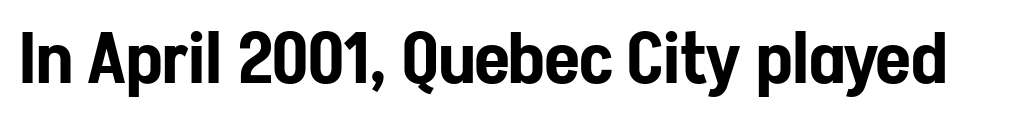
Q: Is the text italic (slanted)? A: No, it is upright.
Q: Is the typeface a serif or a sans-serif typeface? A: Sans-serif.
Q: Is the text underlined? A: No.
Q: Is the spacing between letters normal or unusually wide? A: Normal.
Q: Width (condensed, normal, or wide)? A: Condensed.
Q: Stroke contrast? A: Low.
Q: x-height? A: Medium.
Q: Monospaced? A: No.
